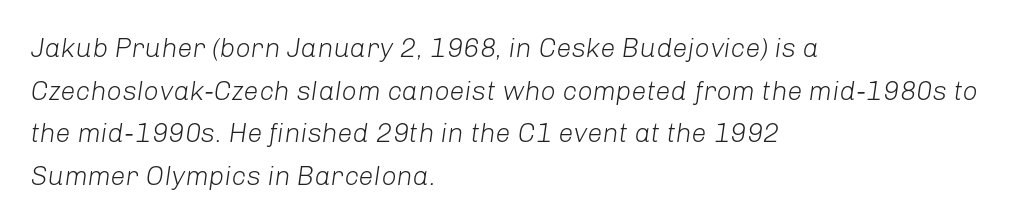
Short and long lines alike share a common starting point at left. Students, observe: this is what conventionally led text looks like. Honestly, there is no underline to notice here at all. The letterforms sit shoulder to shoulder at normal distance. Compared with a typical body face, this is equally light or lighter still. The specimen reads as italic at a glance.
